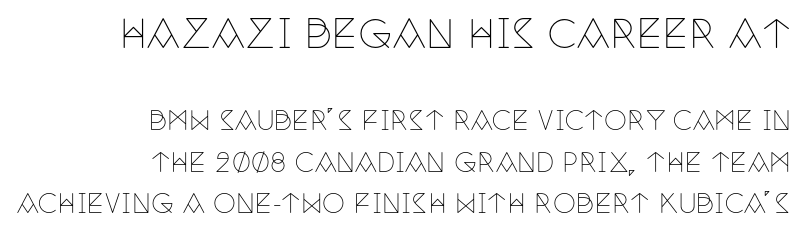
{"serif": "yes", "italic": "no", "bold": "no", "weight": "thin", "width": "condensed", "stroke_contrast": "low", "x_height": "large", "monospaced": "no", "underline": "no", "align": "right", "line_spacing": "normal", "line_spacing_ratio": 1.59, "letter_spacing": "normal", "letter_spacing_em": 0.0, "larger_block": "first", "size_ratio": 1.5, "glyph_px": 39}
